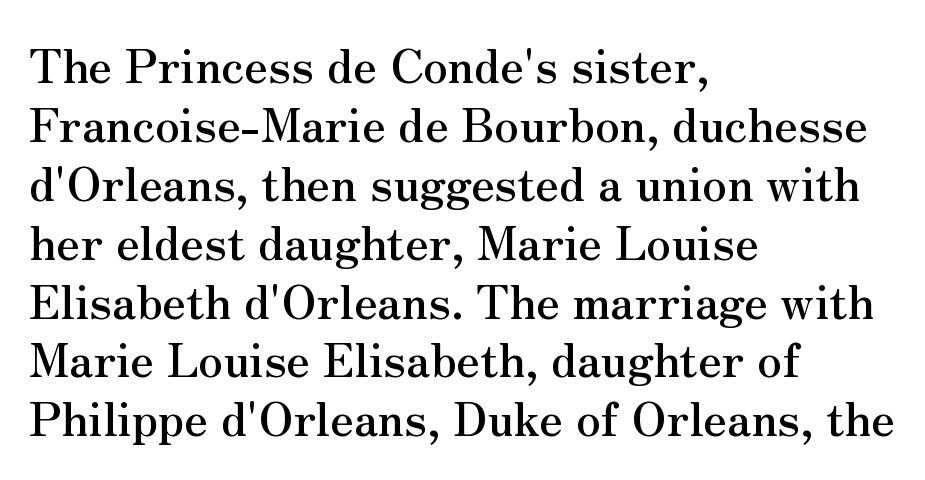
The image shows 46 px serif type, upright; set left-aligned, normal line spacing (1.28x), normal letter spacing, not underlined; medium stroke contrast and a small x-height.
